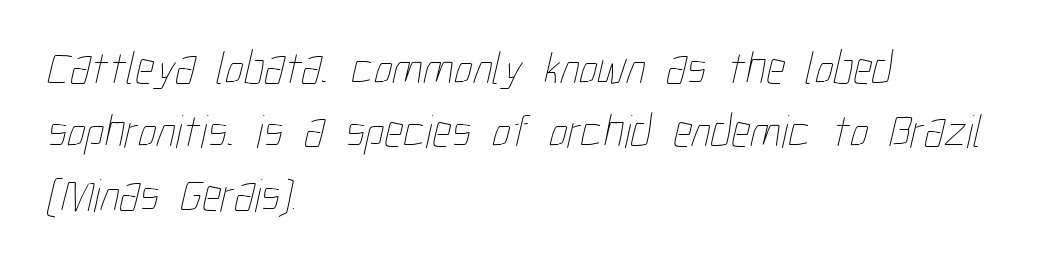
Words appear dense and cohesive because spacing is normal. Each letter keeps its own natural width here, so spacing adapts to shape. In CSS terms this would be text-align: left. The block of text has a typical density, with ordinary space between rows.
